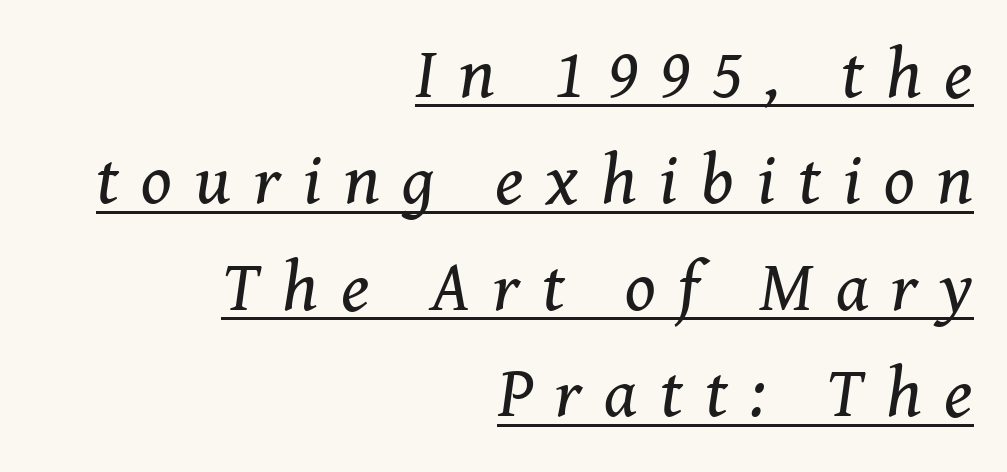
Q: Is the text bold? A: No.
Q: Is the text italic (slanted)? A: Yes, it leans right by about 8 degrees.
Q: Is the typeface a serif or a sans-serif typeface? A: Serif.
Q: Is the text underlined? A: Yes.
Q: How is the paragraph aligned? A: Right-aligned.
Q: Is the spacing between letters normal or unusually wide? A: Unusually wide.
Q: Is the spacing between lines tight, normal or loose? A: Normal.
Q: Width (condensed, normal, or wide)? A: Normal.
Q: Stroke contrast? A: Medium.
Q: x-height? A: Medium.
Q: Monospaced? A: No.
